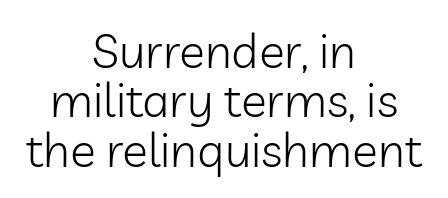
Q: Is the text bold? A: No.
Q: Is the text italic (slanted)? A: No, it is upright.
Q: Is the typeface a serif or a sans-serif typeface? A: Sans-serif.
Q: Is the text underlined? A: No.
Q: How is the paragraph aligned? A: Centered.
Q: Is the spacing between letters normal or unusually wide? A: Normal.
Q: Is the spacing between lines tight, normal or loose? A: Tight.
Q: Width (condensed, normal, or wide)? A: Normal.
Q: Stroke contrast? A: Low.
Q: x-height? A: Medium.
Q: Monospaced? A: No.
